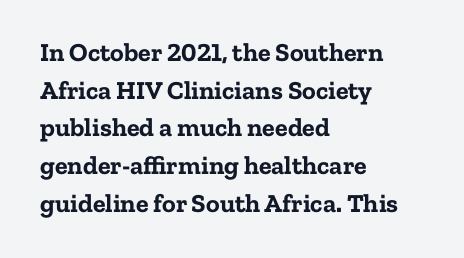
The image shows 26 px bold type, upright; set left-aligned, normal line spacing (1.45x), normal letter spacing, not underlined.
